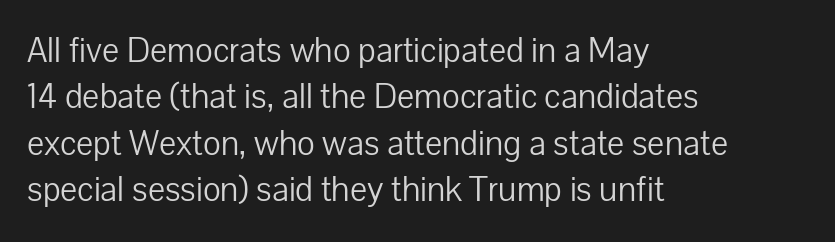
Q: Is the text bold? A: No.
Q: Is the text italic (slanted)? A: No, it is upright.
Q: Is the typeface a serif or a sans-serif typeface? A: Sans-serif.
Q: Is the text underlined? A: No.
Q: How is the paragraph aligned? A: Left-aligned.
Q: Is the spacing between letters normal or unusually wide? A: Normal.
Q: Is the spacing between lines tight, normal or loose? A: Normal.
Q: Width (condensed, normal, or wide)? A: Normal.
Q: Stroke contrast? A: Low.
Q: x-height? A: Medium.
Q: Monospaced? A: No.
